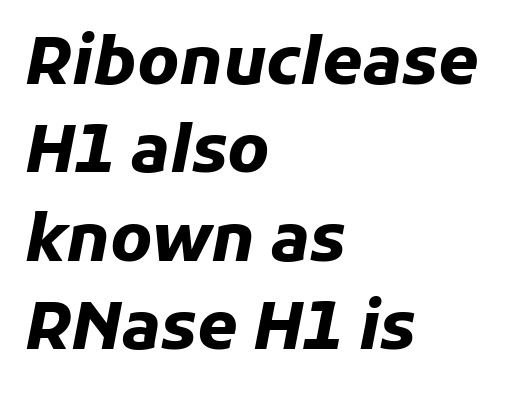
{"italic": "yes", "lean": "right", "slant_degrees": 11, "bold": "yes", "weight": "heavy", "width": "normal", "stroke_contrast": "low", "x_height": "medium", "monospaced": "no", "underline": "no", "align": "left", "line_spacing": "normal", "line_spacing_ratio": 1.36, "letter_spacing": "normal", "letter_spacing_em": 0.0, "glyph_px": 65}
